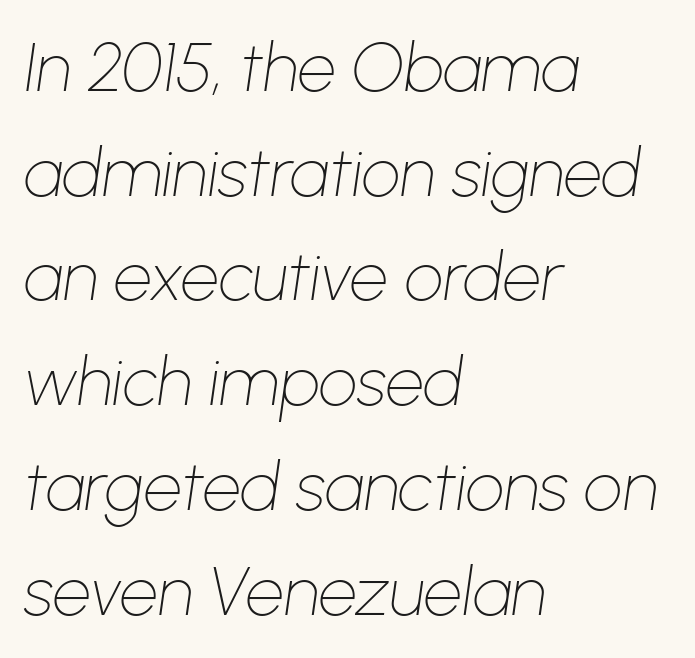
Q: Is the text bold? A: No.
Q: Is the text italic (slanted)? A: Yes, it leans right by about 8 degrees.
Q: Is the text underlined? A: No.
Q: How is the paragraph aligned? A: Left-aligned.
Q: Is the spacing between letters normal or unusually wide? A: Normal.
Q: Is the spacing between lines tight, normal or loose? A: Normal.
Q: Width (condensed, normal, or wide)? A: Normal.
Q: Stroke contrast? A: Low.
Q: x-height? A: Medium.
Q: Monospaced? A: No.
